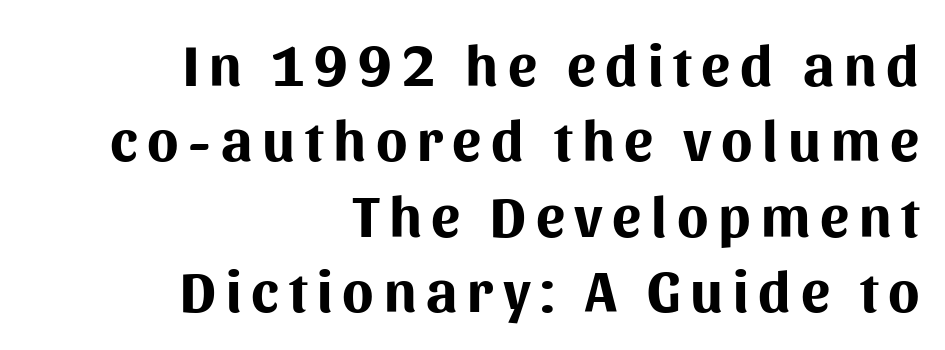
{"serif": "no", "italic": "no", "bold": "yes", "weight": "bold", "width": "normal", "stroke_contrast": "medium", "x_height": "medium", "monospaced": "no", "underline": "no", "align": "right", "line_spacing": "normal", "line_spacing_ratio": 1.3, "glyph_px": 58}
